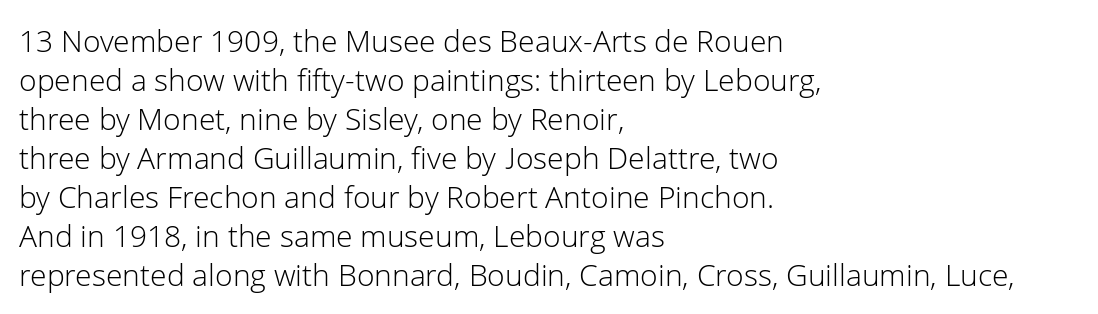
Casual observation: everything's shoved over to the left. The strip under each line holds only bare page. The rendering uses natural spacing where letterforms have individual widths. The line texture is even and compact thanks to regular tracking. Summary of vertical rhythm: regular, with standard interline spacing.
